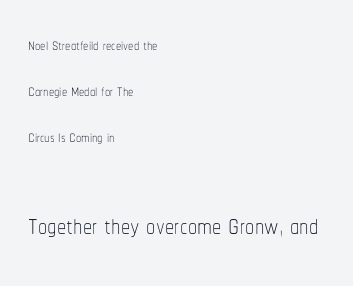
The image shows 37 px thin, condensed type, upright; set left-aligned, loose line spacing (2.2x), normal letter spacing, not underlined; the second (bottom) block is 1.76x larger; low stroke contrast and a medium x-height.
